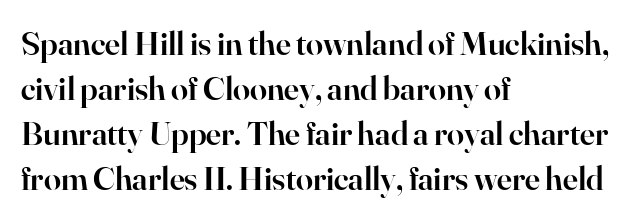
The image shows 34 px semibold serif type, upright; set left-aligned, normal line spacing (1.32x), normal letter spacing, not underlined; high stroke contrast and a small x-height.
